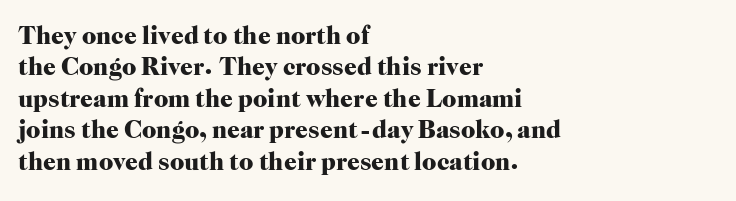
Q: Is the text bold? A: Yes.
Q: Is the text italic (slanted)? A: No, it is upright.
Q: Is the text underlined? A: No.
Q: How is the paragraph aligned? A: Left-aligned.
Q: Is the spacing between letters normal or unusually wide? A: Normal.
Q: Is the spacing between lines tight, normal or loose? A: Normal.
